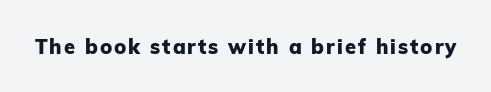
The type sits square on the baseline with zero lean. Lines of text with bare space underneath. Does the weight exceed regular? Yes, all the way to bold.
